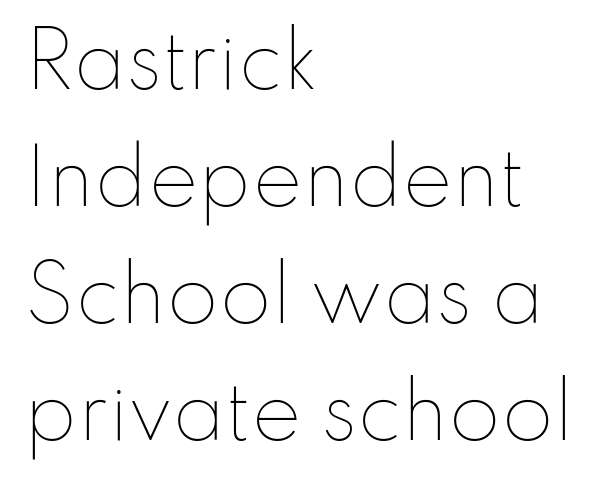
The image shows 75 px thin type, upright; set left-aligned, normal line spacing (1.56x), normal letter spacing, not underlined; low stroke contrast and a small x-height.
